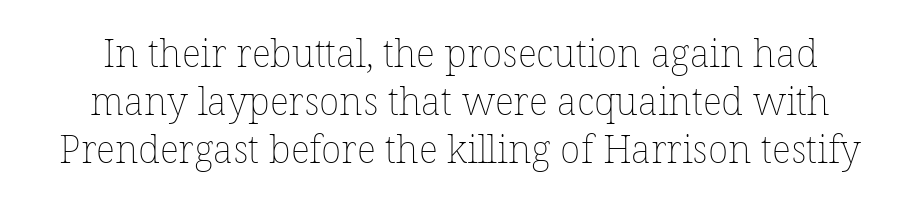
The image shows 38 px thin type, upright; set normal line spacing (1.26x), normal letter spacing, not underlined; low stroke contrast and a medium x-height.
